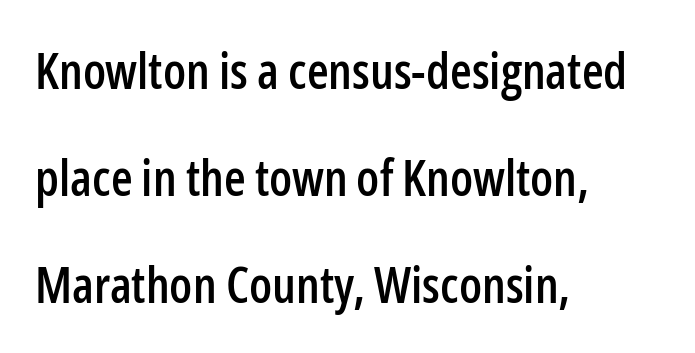
Q: Is the text italic (slanted)? A: No, it is upright.
Q: Is the typeface a serif or a sans-serif typeface? A: Sans-serif.
Q: Is the text underlined? A: No.
Q: How is the paragraph aligned? A: Left-aligned.
Q: Is the spacing between letters normal or unusually wide? A: Normal.
Q: Is the spacing between lines tight, normal or loose? A: Loose.
Q: Width (condensed, normal, or wide)? A: Condensed.
Q: Stroke contrast? A: Low.
Q: x-height? A: Medium.
Q: Monospaced? A: No.
